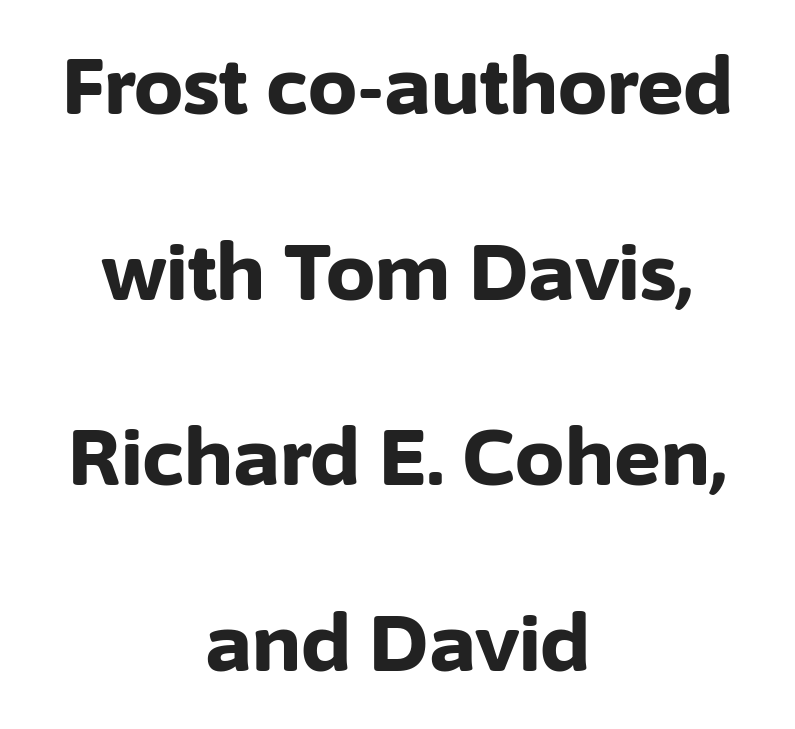
{"serif": "no", "italic": "no", "bold": "yes", "weight": "bold", "width": "normal", "stroke_contrast": "low", "x_height": "medium", "monospaced": "no", "underline": "no", "align": "center", "line_spacing": "loose", "line_spacing_ratio": 2.38, "letter_spacing": "normal", "letter_spacing_em": 0.0, "glyph_px": 78}
